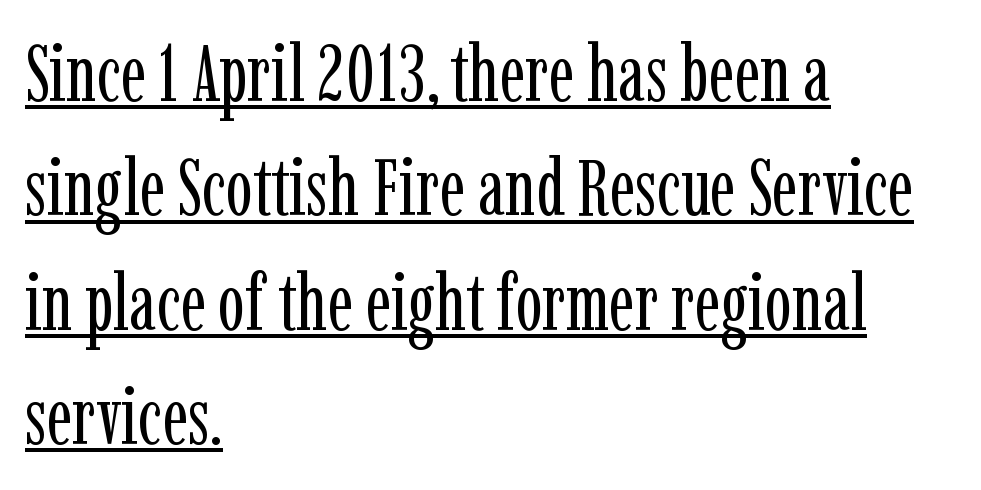
Q: Is the text bold? A: No.
Q: Is the text italic (slanted)? A: No, it is upright.
Q: Is the typeface a serif or a sans-serif typeface? A: Serif.
Q: Is the text underlined? A: Yes.
Q: How is the paragraph aligned? A: Left-aligned.
Q: Is the spacing between letters normal or unusually wide? A: Normal.
Q: Is the spacing between lines tight, normal or loose? A: Normal.
Q: Width (condensed, normal, or wide)? A: Condensed.
Q: Stroke contrast? A: Low.
Q: x-height? A: Medium.
Q: Monospaced? A: No.
